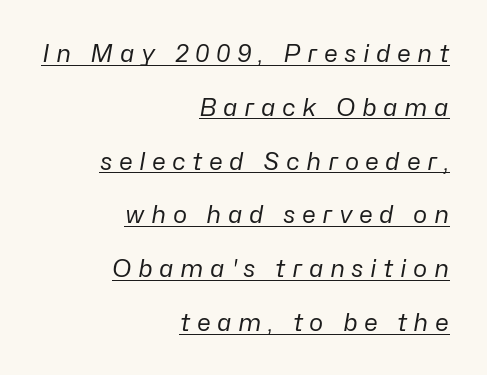
Unbolded letterforms with no extra heft. Right-aligned paragraph, ragged on the left. A typesetter would mark this as italic. These lines have a slow, spaced-out rhythm from letter to letter. These lines stand farther apart than default settings would place them. The lettering is marked with a stroke running underneath it.
